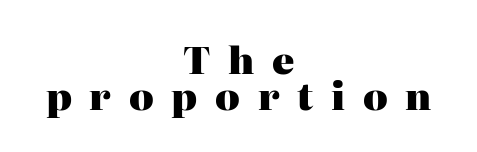
{"serif": "yes", "italic": "no", "bold": "yes", "weight": "heavy", "width": "normal", "stroke_contrast": "high", "x_height": "medium", "monospaced": "no", "underline": "no", "align": "center", "line_spacing": "tight", "line_spacing_ratio": 0.97, "letter_spacing": "wide", "letter_spacing_em": 0.48, "glyph_px": 37}
